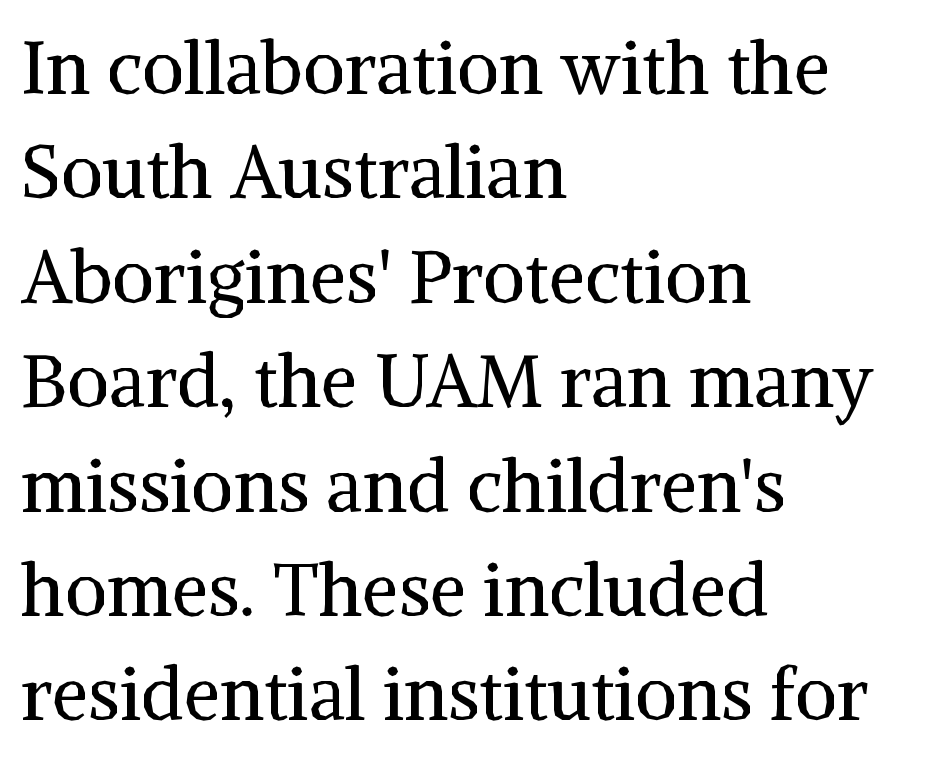
{"serif": "yes", "italic": "no", "bold": "no", "weight": "regular", "width": "normal", "stroke_contrast": "medium", "x_height": "medium", "monospaced": "no", "underline": "no", "align": "left", "line_spacing": "normal", "line_spacing_ratio": 1.43, "letter_spacing": "normal", "letter_spacing_em": 0.0, "glyph_px": 73}
